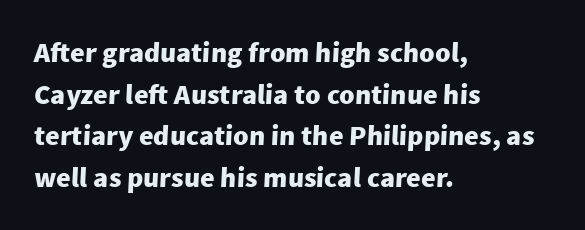
{"serif": "no", "bold": "yes", "weight": "heavy", "width": "normal", "stroke_contrast": "low", "x_height": "medium", "monospaced": "no", "underline": "no", "align": "left", "line_spacing": "normal", "line_spacing_ratio": 1.49, "letter_spacing": "normal", "letter_spacing_em": 0.0, "glyph_px": 28}
